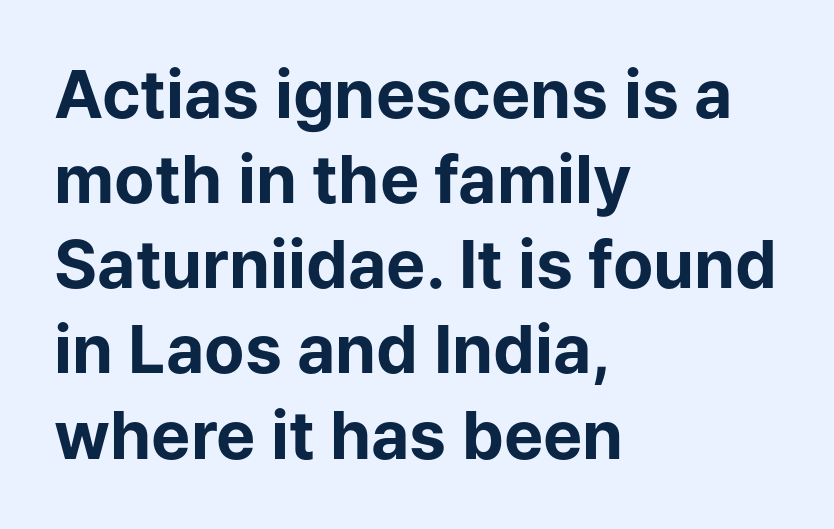
{"serif": "no", "italic": "no", "bold": "yes", "weight": "bold", "width": "normal", "stroke_contrast": "low", "x_height": "medium", "monospaced": "no", "underline": "no", "align": "left", "line_spacing": "normal", "line_spacing_ratio": 1.29, "letter_spacing": "normal", "letter_spacing_em": 0.0, "glyph_px": 66}
